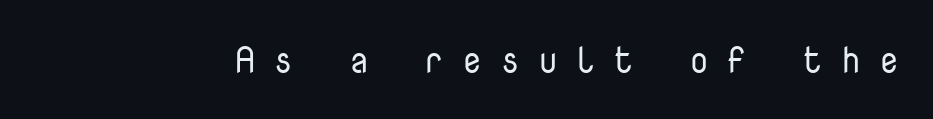
The image shows 36 px regular-weight sans-serif type, upright, monospaced; set unusually wide letter spacing (+0.49 em), not underlined; low stroke contrast and a medium x-height.
